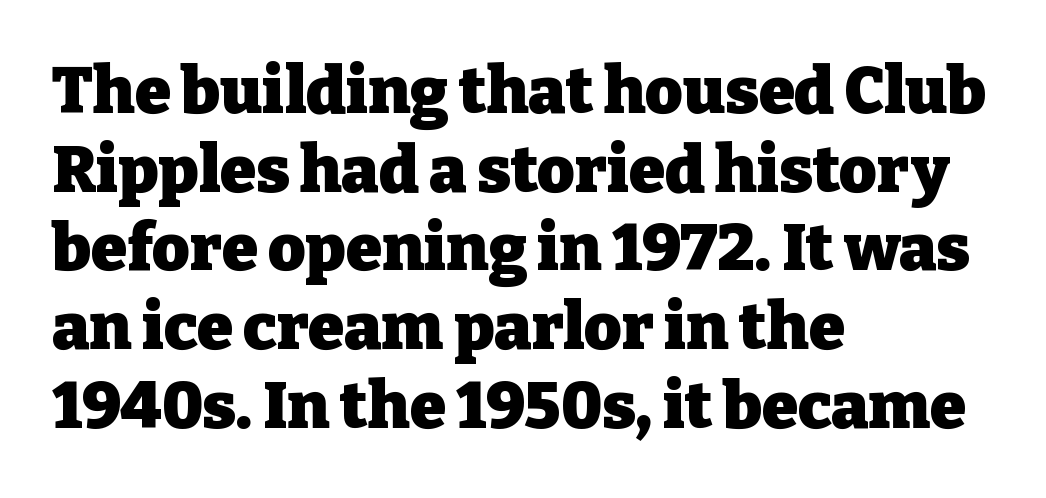
Q: Is the text bold? A: Yes.
Q: Is the text italic (slanted)? A: No, it is upright.
Q: Is the typeface a serif or a sans-serif typeface? A: Serif.
Q: Is the text underlined? A: No.
Q: How is the paragraph aligned? A: Left-aligned.
Q: Is the spacing between letters normal or unusually wide? A: Normal.
Q: Width (condensed, normal, or wide)? A: Normal.
Q: Stroke contrast? A: Low.
Q: x-height? A: Medium.
Q: Monospaced? A: No.
